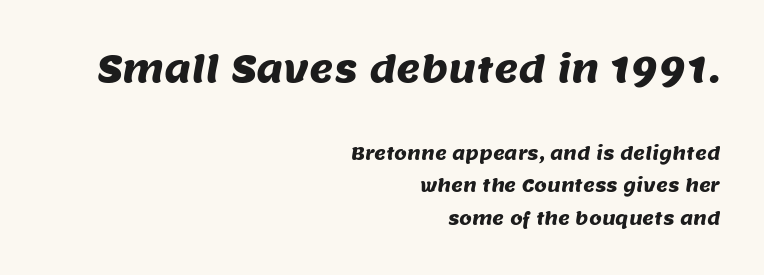
Anything drawn beneath the words? Only blank space. Tracking here is standard; glyphs follow each other at the usual distance. Does the bottom block carry the larger type? No, the top block does. The rendering uses natural spacing where letterforms have individual widths. The text was rendered using a sans face with plain stroke endings.
